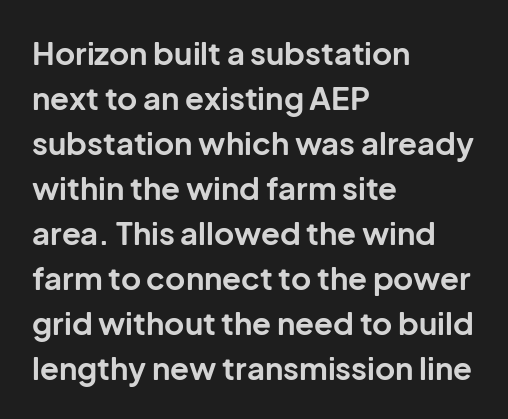
Q: Is the text bold? A: Yes.
Q: Is the text italic (slanted)? A: No, it is upright.
Q: Is the typeface a serif or a sans-serif typeface? A: Sans-serif.
Q: Is the text underlined? A: No.
Q: How is the paragraph aligned? A: Left-aligned.
Q: Is the spacing between letters normal or unusually wide? A: Normal.
Q: Is the spacing between lines tight, normal or loose? A: Normal.
Q: Width (condensed, normal, or wide)? A: Normal.
Q: Stroke contrast? A: Low.
Q: x-height? A: Medium.
Q: Monospaced? A: No.
